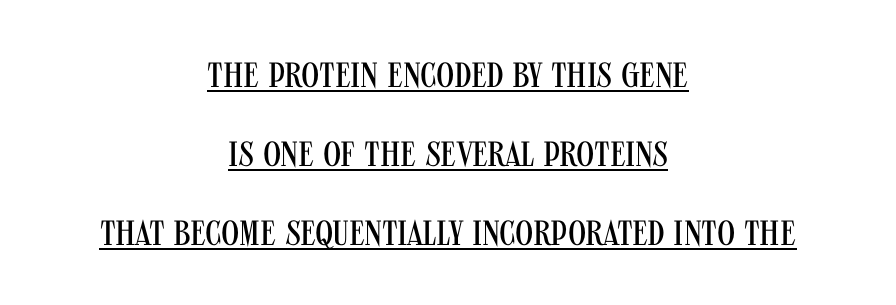
The image shows 35 px regular-weight, condensed sans-serif type, upright; set centered, loose line spacing (2.26x), normal letter spacing, underlined; medium stroke contrast and a large x-height.
